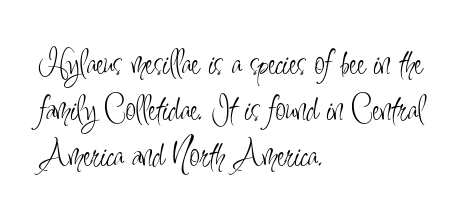
Q: Is the text bold? A: No.
Q: Is the typeface a serif or a sans-serif typeface? A: Sans-serif.
Q: Is the text underlined? A: No.
Q: How is the paragraph aligned? A: Left-aligned.
Q: Is the spacing between letters normal or unusually wide? A: Normal.
Q: Width (condensed, normal, or wide)? A: Condensed.
Q: Stroke contrast? A: Low.
Q: x-height? A: Small.
Q: Monospaced? A: No.
